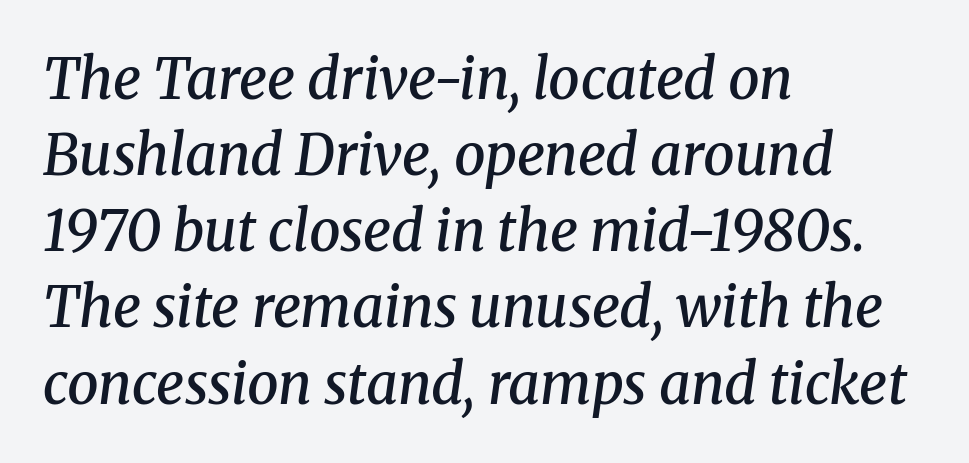
The image shows 56 px semibold serif type, italic (leaning right); set left-aligned, normal line spacing (1.36x), normal letter spacing, not underlined; medium stroke contrast and a medium x-height.
